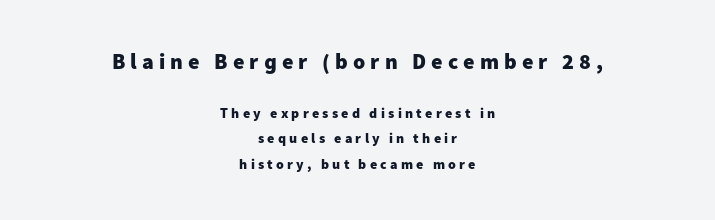
Vertical strokes here are truly vertical. What stands out about the letter spacing? Its width — letters are far apart. Summary of weight: heavy, a full bold. Which chunk is bigger? The first one — the top block dwarfs the bottom. Rule under the text: the space is simply empty. Caption: multi-line text, centered on the measure.
